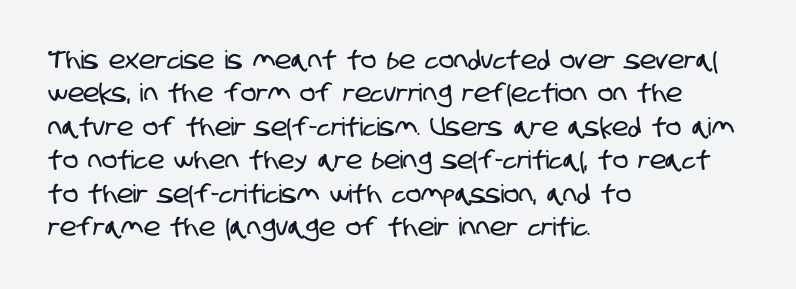
{"underline": "no", "align": "left", "line_spacing": "normal", "line_spacing_ratio": 1.34, "letter_spacing": "normal", "letter_spacing_em": 0.0, "glyph_px": 25}
